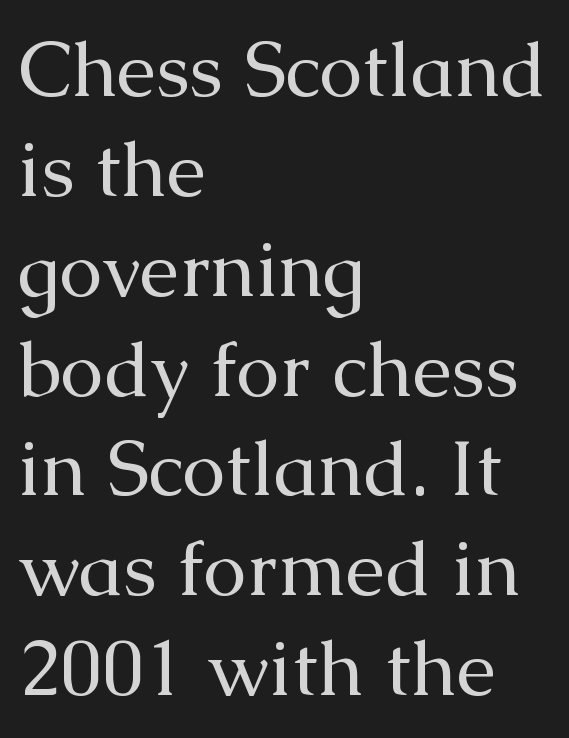
{"serif": "yes", "italic": "no", "bold": "no", "weight": "regular", "width": "normal", "stroke_contrast": "medium", "x_height": "medium", "monospaced": "no", "underline": "no", "align": "left", "line_spacing": "normal", "line_spacing_ratio": 1.28, "letter_spacing": "normal", "letter_spacing_em": 0.0, "glyph_px": 78}
